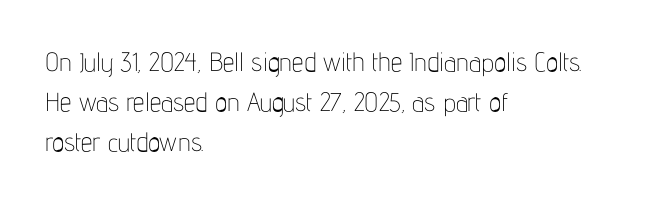
The image shows 26 px text type, upright; set left-aligned, normal line spacing (1.53x), normal letter spacing, not underlined.
